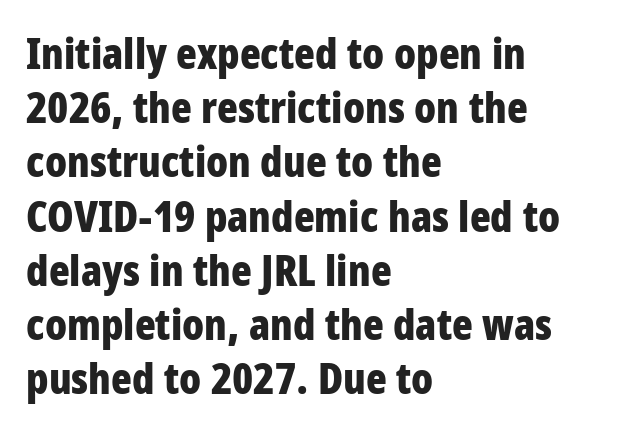
Q: Is the text bold? A: Yes.
Q: Is the text italic (slanted)? A: No, it is upright.
Q: Is the typeface a serif or a sans-serif typeface? A: Sans-serif.
Q: Is the text underlined? A: No.
Q: How is the paragraph aligned? A: Left-aligned.
Q: Is the spacing between letters normal or unusually wide? A: Normal.
Q: Is the spacing between lines tight, normal or loose? A: Normal.
Q: Width (condensed, normal, or wide)? A: Condensed.
Q: Stroke contrast? A: Low.
Q: x-height? A: Large.
Q: Monospaced? A: No.
